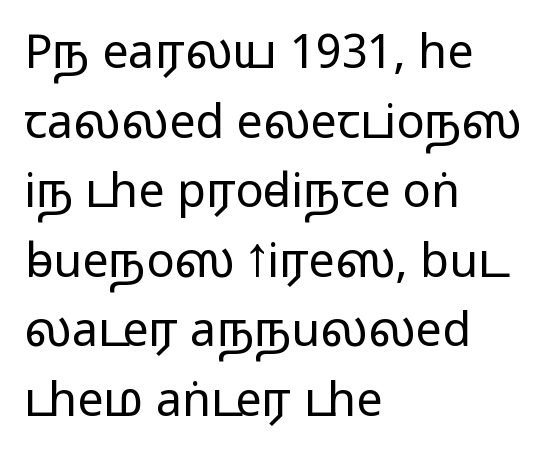
Q: Is the text bold? A: No.
Q: Is the text italic (slanted)? A: No, it is upright.
Q: Is the typeface a serif or a sans-serif typeface? A: Sans-serif.
Q: Is the text underlined? A: No.
Q: How is the paragraph aligned? A: Left-aligned.
Q: Is the spacing between letters normal or unusually wide? A: Normal.
Q: Is the spacing between lines tight, normal or loose? A: Normal.
Q: Width (condensed, normal, or wide)? A: Wide.
Q: Stroke contrast? A: Low.
Q: x-height? A: Medium.
Q: Monospaced? A: No.
